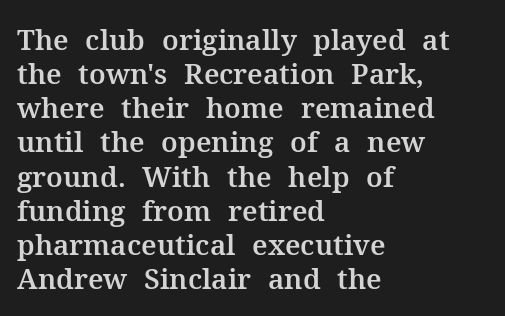
Teacher's note: observe the even left margin — that is flush-left alignment. The rendering uses natural spacing where letterforms have individual widths. Look at the bottom of the vertical strokes: they flare into serifs here. Type without underlining. Does extra space separate the letters? No, they use regular spacing.
